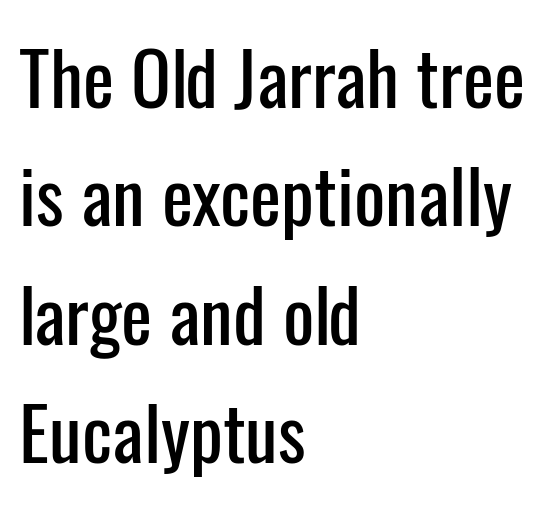
Q: Is the text italic (slanted)? A: No, it is upright.
Q: Is the typeface a serif or a sans-serif typeface? A: Sans-serif.
Q: Is the text underlined? A: No.
Q: How is the paragraph aligned? A: Left-aligned.
Q: Is the spacing between letters normal or unusually wide? A: Normal.
Q: Is the spacing between lines tight, normal or loose? A: Normal.
Q: Width (condensed, normal, or wide)? A: Condensed.
Q: Stroke contrast? A: Low.
Q: x-height? A: Medium.
Q: Monospaced? A: No.
